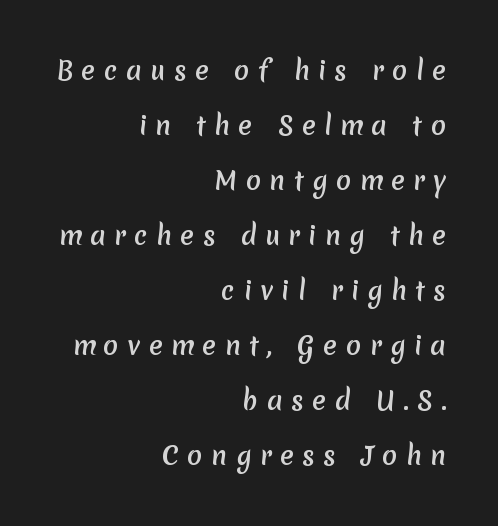
{"underline": "no", "align": "right", "line_spacing": "loose", "line_spacing_ratio": 2.2, "letter_spacing": "wide", "letter_spacing_em": 0.34, "glyph_px": 25}
